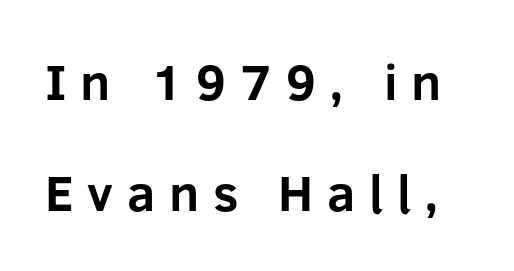
{"serif": "no", "italic": "no", "bold": "yes", "weight": "bold", "width": "normal", "stroke_contrast": "low", "x_height": "medium", "monospaced": "no", "underline": "no", "line_spacing": "loose", "line_spacing_ratio": 2.17, "letter_spacing": "wide", "letter_spacing_em": 0.27, "glyph_px": 51}
